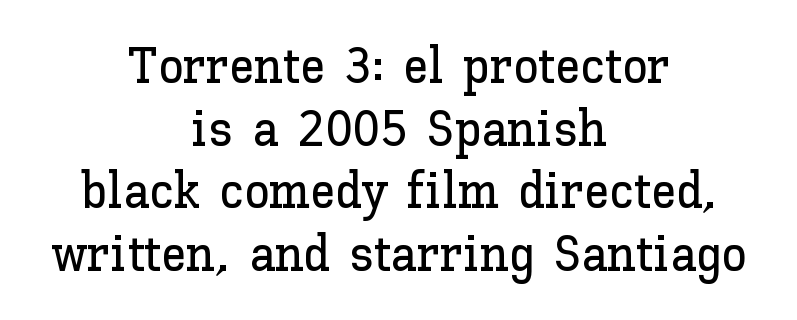
The image shows 51 px text type, upright; set centered, line spacing 1.23x, normal letter spacing, not underlined; low stroke contrast and a medium x-height.
